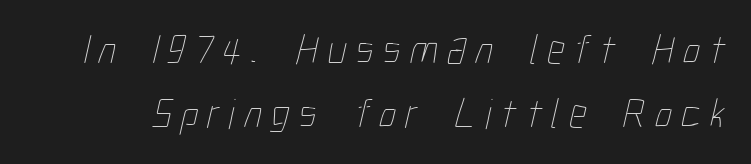
The image shows 43 px thin, condensed type; set normal line spacing (1.48x), unusually wide letter spacing (+0.21 em), not underlined; low stroke contrast and a medium x-height.
